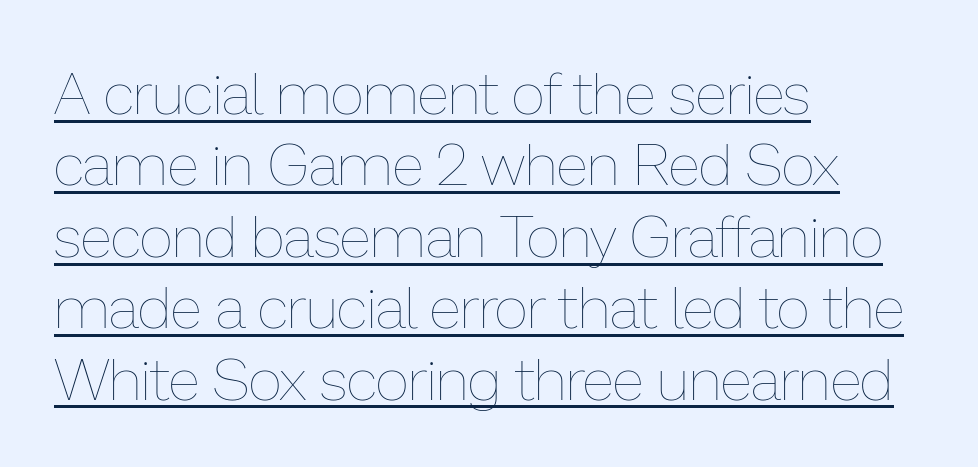
Honestly, the letter spacing is just normal — you wouldn't notice it. Each letter keeps its own natural width here, so spacing adapts to shape. The specimen reads as upright at a glance. The passage shown is not bold in any degree.
